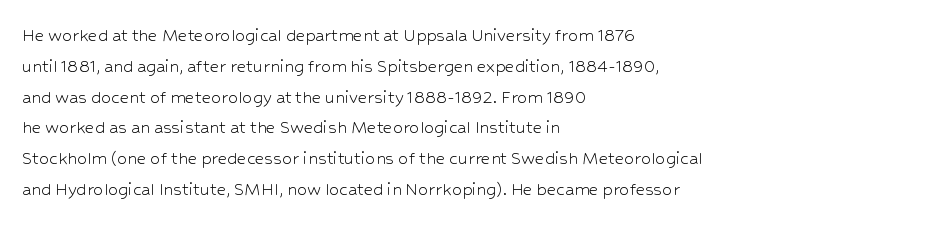
{"italic": "no", "bold": "no", "underline": "no", "align": "left", "line_spacing": "normal", "line_spacing_ratio": 1.54, "letter_spacing": "normal", "letter_spacing_em": 0.0, "glyph_px": 20}
